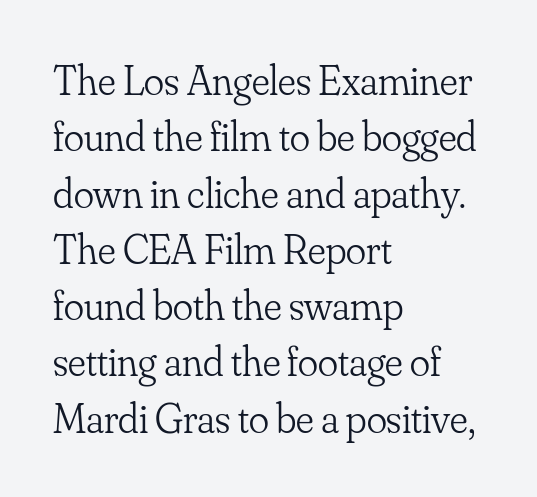
The image shows 42 px light serif type, upright; set left-aligned, normal line spacing (1.34x), normal letter spacing, not underlined; low stroke contrast and a small x-height.
